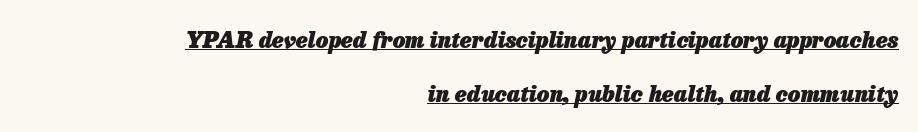
Q: Is the text bold? A: Yes.
Q: Is the text italic (slanted)? A: Yes, it leans right by about 13 degrees.
Q: Is the text underlined? A: Yes.
Q: How is the paragraph aligned? A: Right-aligned.
Q: Is the spacing between letters normal or unusually wide? A: Normal.
Q: Is the spacing between lines tight, normal or loose? A: Loose.
